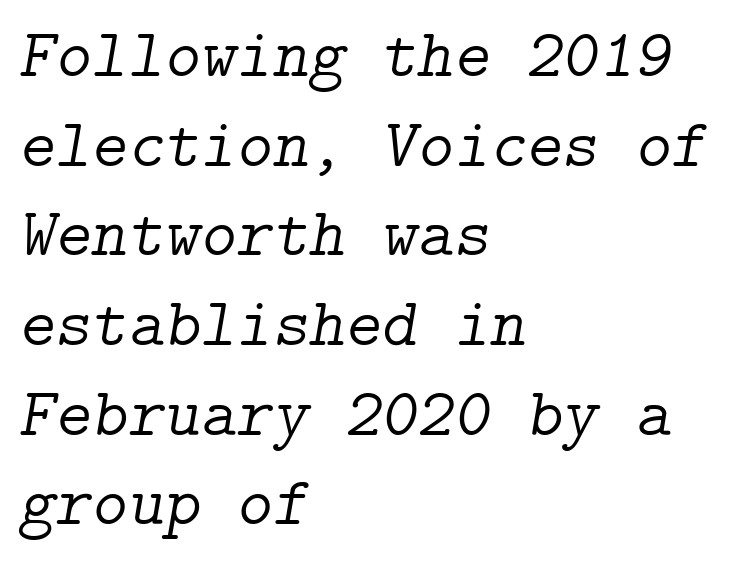
Q: Is the text bold? A: No.
Q: Is the text italic (slanted)? A: Yes, it leans right by about 9 degrees.
Q: Is the typeface a serif or a sans-serif typeface? A: Serif.
Q: Is the text underlined? A: No.
Q: How is the paragraph aligned? A: Left-aligned.
Q: Is the spacing between letters normal or unusually wide? A: Normal.
Q: Is the spacing between lines tight, normal or loose? A: Normal.
Q: Width (condensed, normal, or wide)? A: Normal.
Q: Stroke contrast? A: Low.
Q: x-height? A: Medium.
